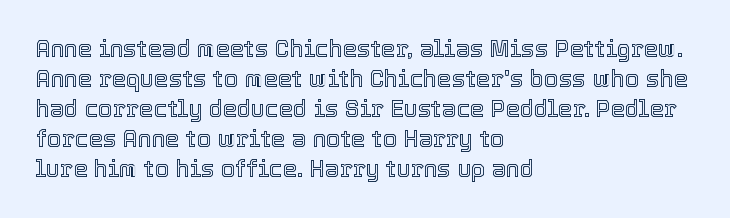
The image shows 23 px text type, upright; set left-aligned, normal line spacing (1.3x), normal letter spacing, not underlined.
